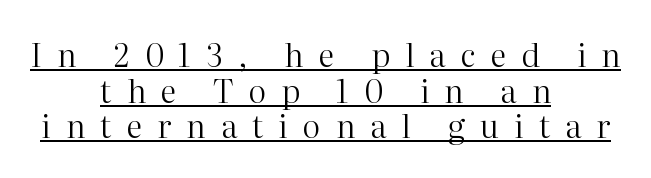
The image shows 32 px regular-weight serif type, upright; set centered, tight line spacing (1.11x), unusually wide letter spacing (+0.47 em), underlined; high stroke contrast and a medium x-height.
